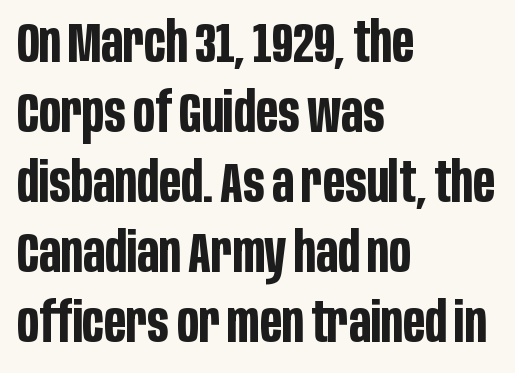
Q: Is the text bold? A: Yes.
Q: Is the text italic (slanted)? A: No, it is upright.
Q: Is the typeface a serif or a sans-serif typeface? A: Sans-serif.
Q: Is the text underlined? A: No.
Q: How is the paragraph aligned? A: Left-aligned.
Q: Is the spacing between letters normal or unusually wide? A: Normal.
Q: Is the spacing between lines tight, normal or loose? A: Normal.
Q: Width (condensed, normal, or wide)? A: Condensed.
Q: Stroke contrast? A: Low.
Q: x-height? A: Large.
Q: Monospaced? A: No.
